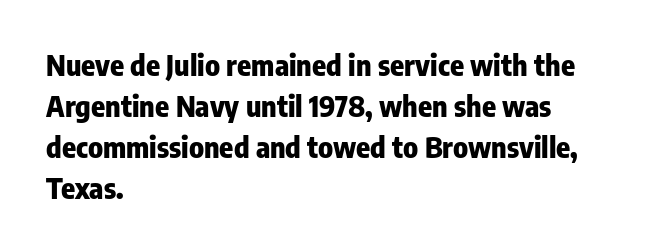
Q: Is the text bold? A: Yes.
Q: Is the text italic (slanted)? A: No, it is upright.
Q: Is the typeface a serif or a sans-serif typeface? A: Sans-serif.
Q: Is the text underlined? A: No.
Q: How is the paragraph aligned? A: Left-aligned.
Q: Is the spacing between letters normal or unusually wide? A: Normal.
Q: Is the spacing between lines tight, normal or loose? A: Normal.
Q: Width (condensed, normal, or wide)? A: Condensed.
Q: Stroke contrast? A: Low.
Q: x-height? A: Medium.
Q: Monospaced? A: No.
